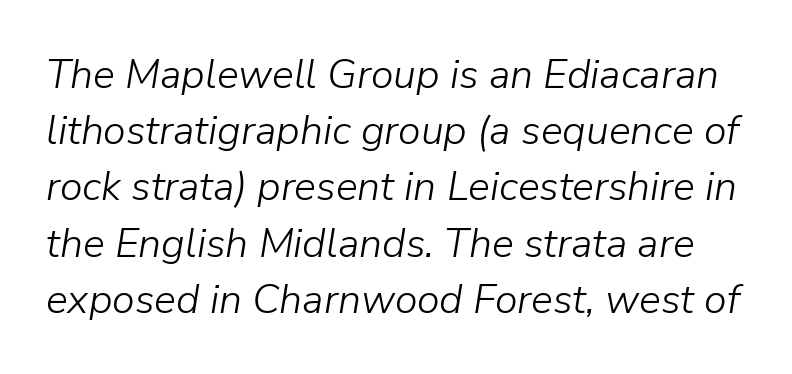
Q: Is the text bold? A: No.
Q: Is the text italic (slanted)? A: Yes, it leans right by about 9 degrees.
Q: Is the text underlined? A: No.
Q: Is the spacing between letters normal or unusually wide? A: Normal.
Q: Is the spacing between lines tight, normal or loose? A: Normal.
Q: Width (condensed, normal, or wide)? A: Normal.
Q: Stroke contrast? A: Low.
Q: x-height? A: Medium.
Q: Monospaced? A: No.
